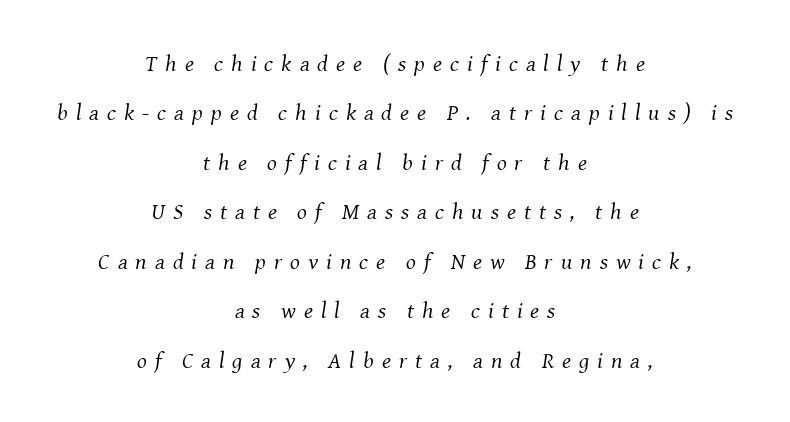
{"italic": "yes", "lean": "right", "slant_degrees": 8, "bold": "no", "underline": "no", "align": "center", "line_spacing": "loose", "line_spacing_ratio": 2.15, "letter_spacing": "wide", "letter_spacing_em": 0.35, "glyph_px": 23}
